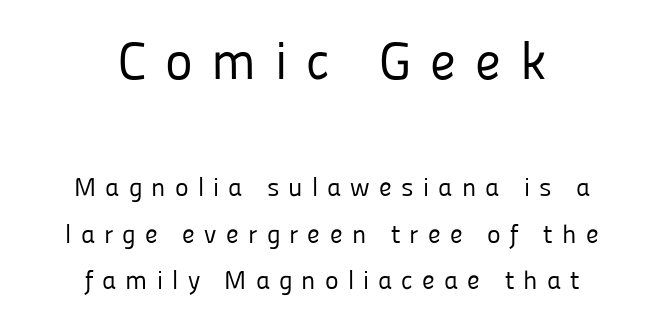
The image shows 53 px regular-weight sans-serif type, upright; set centered, line spacing 1.79x, unusually wide letter spacing (+0.35 em), not underlined; the first (top) block is 2.04x larger; low stroke contrast and a medium x-height.
